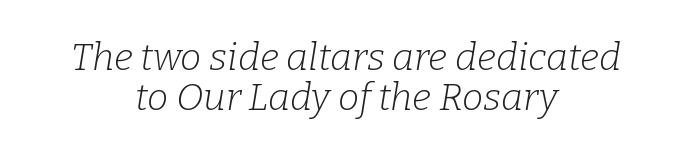
The image shows 38 px light serif type, italic (leaning right); set centered, tight line spacing (1.04x), normal letter spacing, not underlined; low stroke contrast and a medium x-height.
